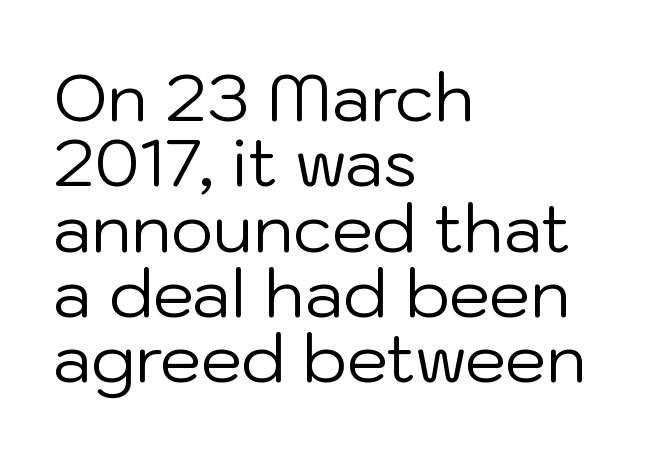
The image shows 66 px regular-weight sans-serif type, upright; set left-aligned, tight line spacing (0.99x), normal letter spacing, not underlined; low stroke contrast and a medium x-height.
